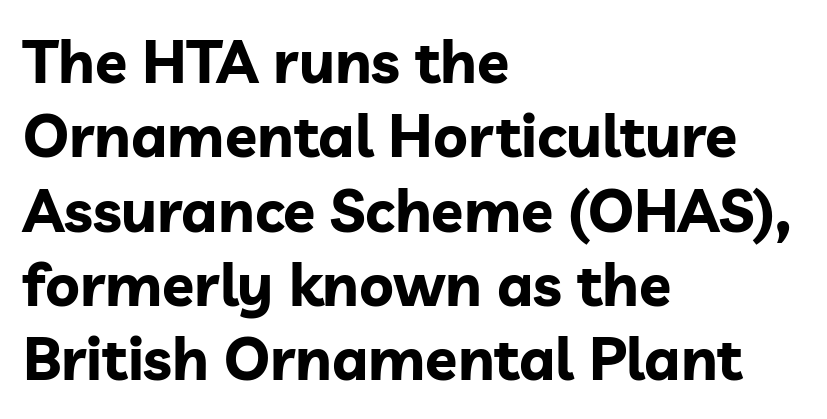
The image shows 59 px bold sans-serif type, upright; set left-aligned, normal line spacing (1.26x), normal letter spacing, not underlined; low stroke contrast and a medium x-height.
